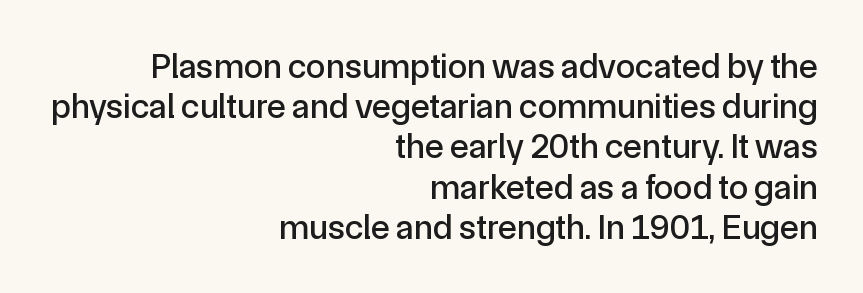
The image shows 35 px sans-serif type, upright; set right-aligned, tight line spacing (1.15x), normal letter spacing, not underlined; a medium x-height.
